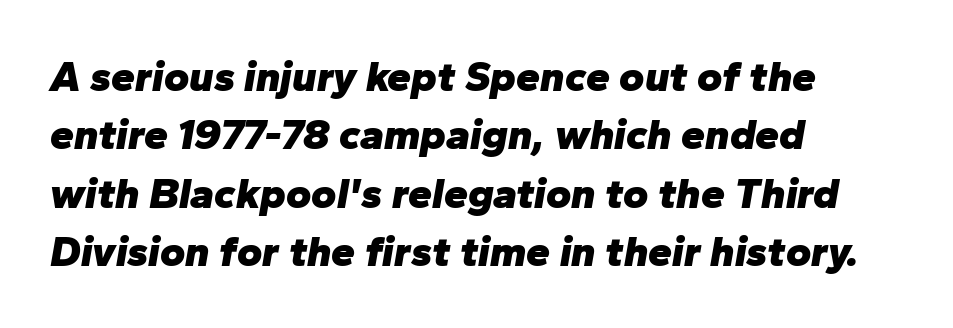
{"italic": "yes", "lean": "right", "slant_degrees": 10, "bold": "yes", "weight": "heavy", "width": "normal", "stroke_contrast": "low", "x_height": "medium", "monospaced": "no", "underline": "no", "align": "left", "line_spacing": "normal", "line_spacing_ratio": 1.36, "letter_spacing": "normal", "letter_spacing_em": 0.0, "glyph_px": 43}
